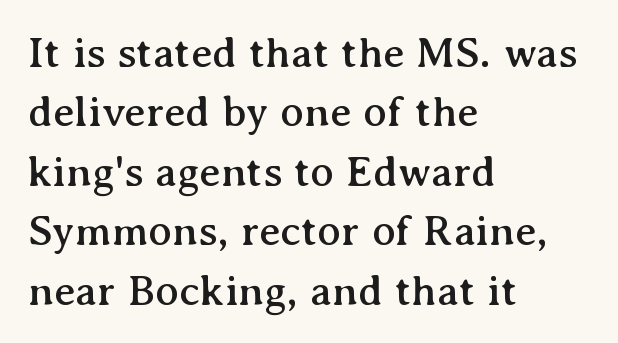
The image shows 44 px serif type, upright; set left-aligned, normal line spacing (1.35x), normal letter spacing, not underlined; medium stroke contrast and a medium x-height.
